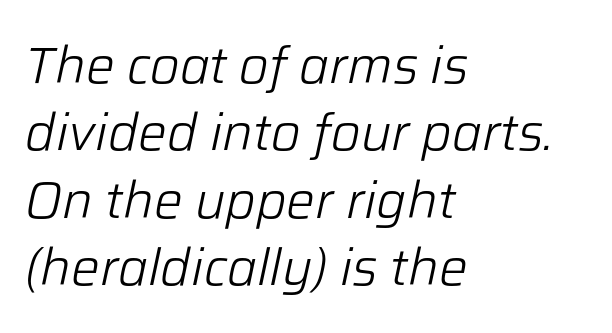
Q: Is the text bold? A: No.
Q: Is the text italic (slanted)? A: Yes, it leans right by about 12 degrees.
Q: Is the text underlined? A: No.
Q: How is the paragraph aligned? A: Left-aligned.
Q: Is the spacing between letters normal or unusually wide? A: Normal.
Q: Is the spacing between lines tight, normal or loose? A: Normal.
Q: Width (condensed, normal, or wide)? A: Normal.
Q: Stroke contrast? A: Low.
Q: x-height? A: Medium.
Q: Monospaced? A: No.
